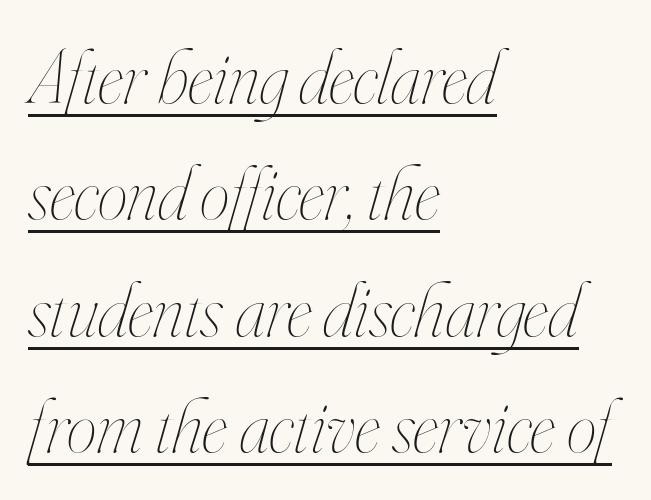
{"italic": "yes", "lean": "right", "slant_degrees": 16, "bold": "no", "weight": "thin", "width": "condensed", "stroke_contrast": "high", "x_height": "small", "monospaced": "no", "underline": "yes", "align": "left", "line_spacing": "normal", "line_spacing_ratio": 1.53, "letter_spacing": "normal", "letter_spacing_em": 0.0, "glyph_px": 76}
